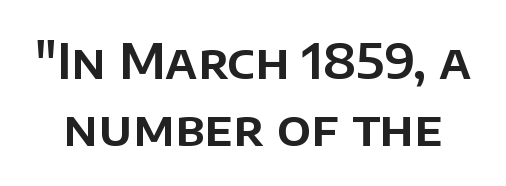
Q: Is the text italic (slanted)? A: No, it is upright.
Q: Is the typeface a serif or a sans-serif typeface? A: Sans-serif.
Q: Is the text underlined? A: No.
Q: Is the spacing between letters normal or unusually wide? A: Normal.
Q: Is the spacing between lines tight, normal or loose? A: Normal.
Q: Width (condensed, normal, or wide)? A: Normal.
Q: Stroke contrast? A: Low.
Q: x-height? A: Large.
Q: Monospaced? A: No.
